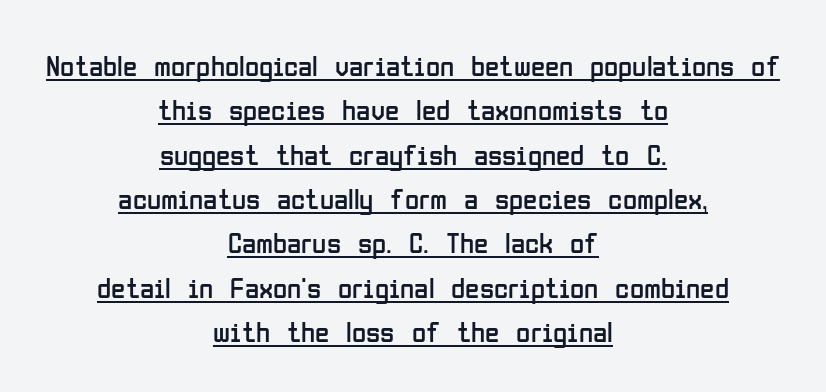
{"serif": "no", "italic": "no", "bold": "no", "weight": "regular", "width": "condensed", "stroke_contrast": "low", "x_height": "medium", "monospaced": "no", "underline": "yes", "align": "center", "line_spacing": "normal", "line_spacing_ratio": 1.53, "letter_spacing": "normal", "letter_spacing_em": 0.0, "glyph_px": 29}
